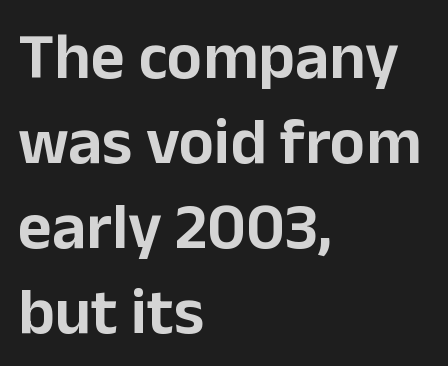
Q: Is the text italic (slanted)? A: No, it is upright.
Q: Is the typeface a serif or a sans-serif typeface? A: Sans-serif.
Q: Is the text underlined? A: No.
Q: How is the paragraph aligned? A: Left-aligned.
Q: Is the spacing between letters normal or unusually wide? A: Normal.
Q: Is the spacing between lines tight, normal or loose? A: Normal.
Q: Width (condensed, normal, or wide)? A: Normal.
Q: Stroke contrast? A: Low.
Q: x-height? A: Medium.
Q: Monospaced? A: No.
